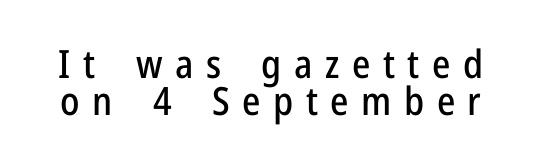
Spacing verdict: proportional, widths tailored to each character. Vertically, the passage feels compressed, each row crowding the next. The type sits square on the baseline with zero lean. Grotesque or geometric, the face here clearly has no serifs. Lines of text with bare space underneath.
